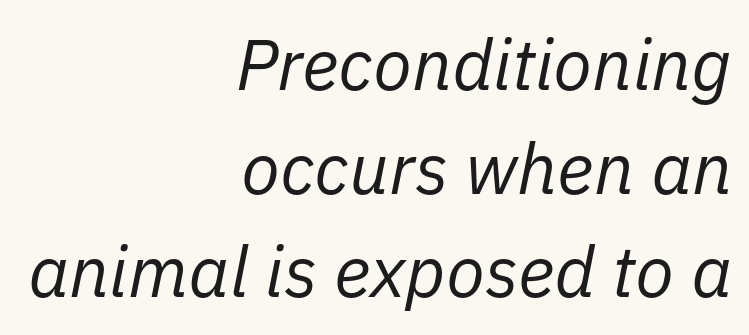
The image shows 71 px regular-weight type, italic (leaning right); set right-aligned, normal line spacing (1.46x), normal letter spacing, not underlined; low stroke contrast and a medium x-height.
